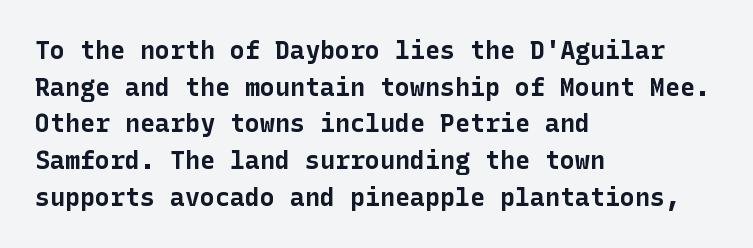
The image shows 25 px bold type, upright; set left-aligned, normal line spacing (1.47x), normal letter spacing, not underlined.
